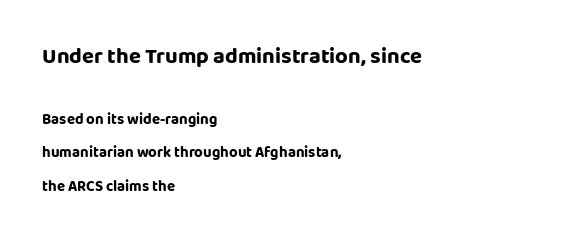
The image shows 22 px text type, upright; set left-aligned, loose line spacing (2.24x), normal letter spacing, not underlined; the first (top) block is 1.47x larger.
